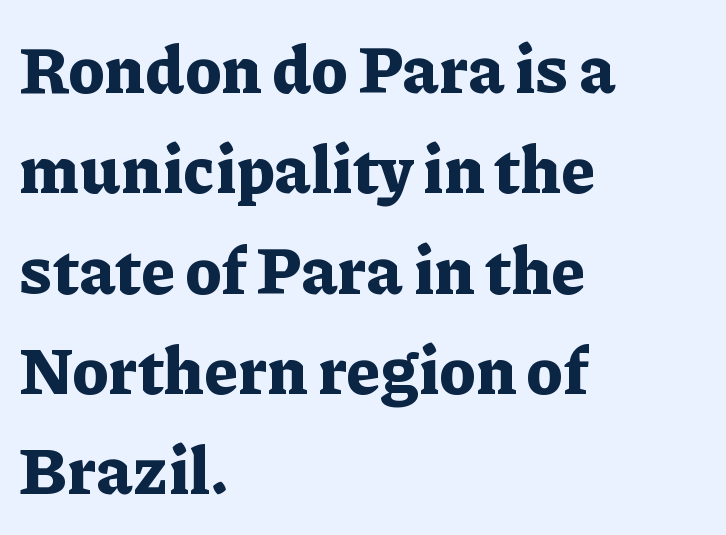
The image shows 66 px bold serif type, upright; set left-aligned, normal line spacing (1.52x), normal letter spacing, not underlined; low stroke contrast and a medium x-height.
